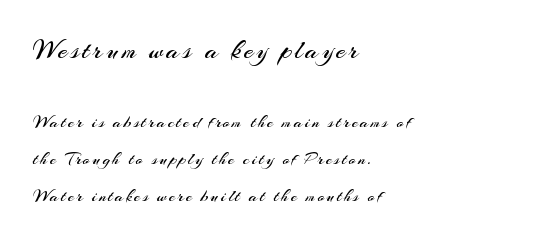
{"bold": "no", "underline": "no", "align": "left", "line_spacing": "loose", "line_spacing_ratio": 2.06, "larger_block": "first", "size_ratio": 1.5, "glyph_px": 27}
